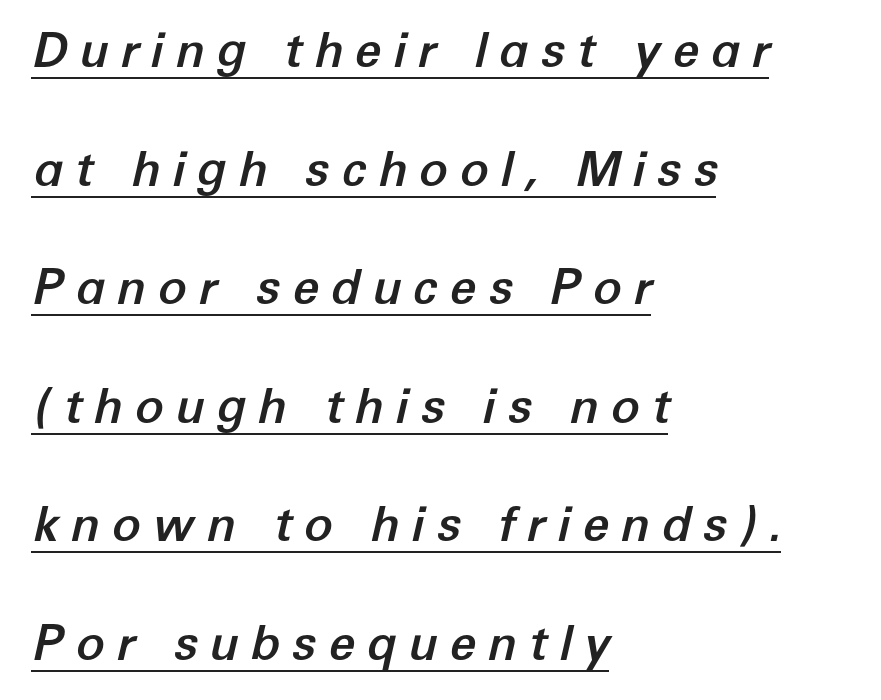
{"italic": "yes", "lean": "right", "slant_degrees": 12, "width": "normal", "stroke_contrast": "low", "x_height": "medium", "monospaced": "no", "underline": "yes", "align": "left", "line_spacing": "loose", "line_spacing_ratio": 2.47, "letter_spacing": "wide", "letter_spacing_em": 0.24, "glyph_px": 48}
